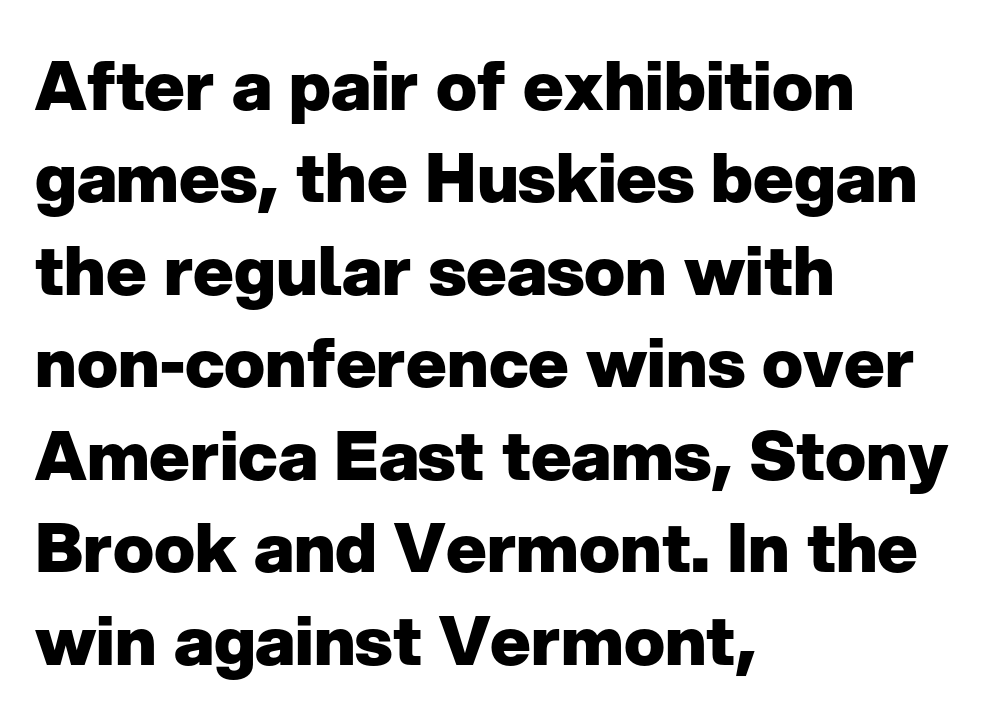
In CSS terms this would be text-align: left. The line-height multiplier appears to be the usual default. Typesetter's note: full bold, strokes at maximum text heaviness. Observe the ordinary spacing: letters are neighbours, not strangers. The glyphs are unaccompanied by any horizontal stroke below them.
